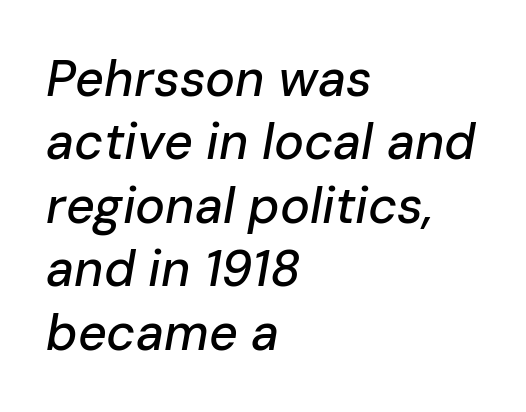
The image shows 50 px text type, italic (leaning right); set left-aligned, normal line spacing (1.27x), normal letter spacing, not underlined; low stroke contrast and a medium x-height.
